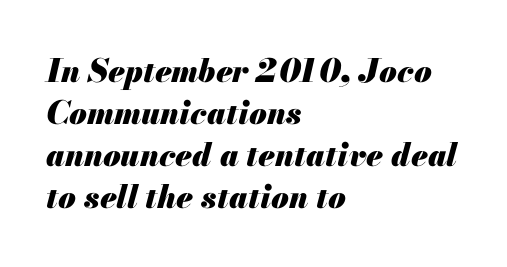
The image shows 32 px heavy type, italic (leaning right); set left-aligned, normal line spacing (1.31x), normal letter spacing, not underlined; medium stroke contrast and a small x-height.
